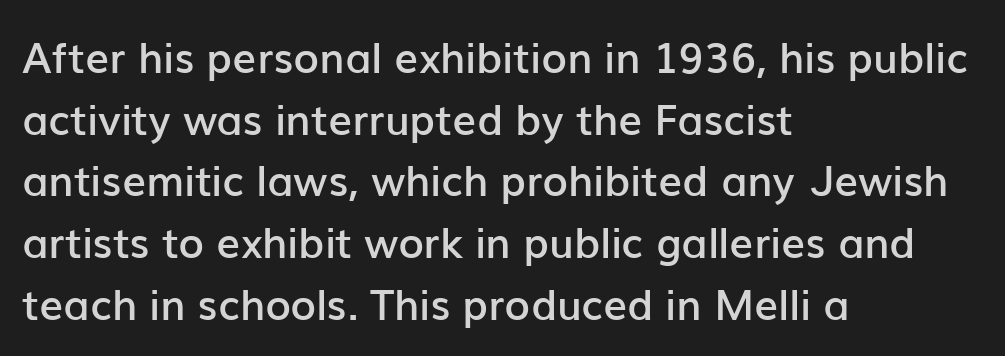
The image shows 42 px semibold sans-serif type, upright; set left-aligned, normal line spacing (1.47x), normal letter spacing, not underlined; low stroke contrast and a medium x-height.
